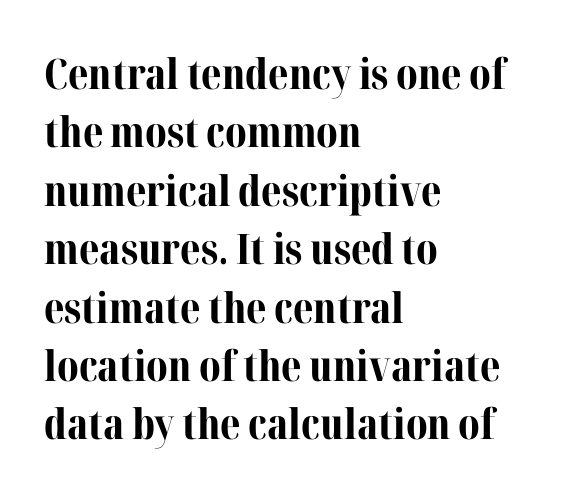
Q: Is the text bold? A: Yes.
Q: Is the text italic (slanted)? A: No, it is upright.
Q: Is the typeface a serif or a sans-serif typeface? A: Serif.
Q: Is the text underlined? A: No.
Q: How is the paragraph aligned? A: Left-aligned.
Q: Is the spacing between letters normal or unusually wide? A: Normal.
Q: Is the spacing between lines tight, normal or loose? A: Normal.
Q: Width (condensed, normal, or wide)? A: Normal.
Q: Stroke contrast? A: Medium.
Q: x-height? A: Medium.
Q: Monospaced? A: No.
